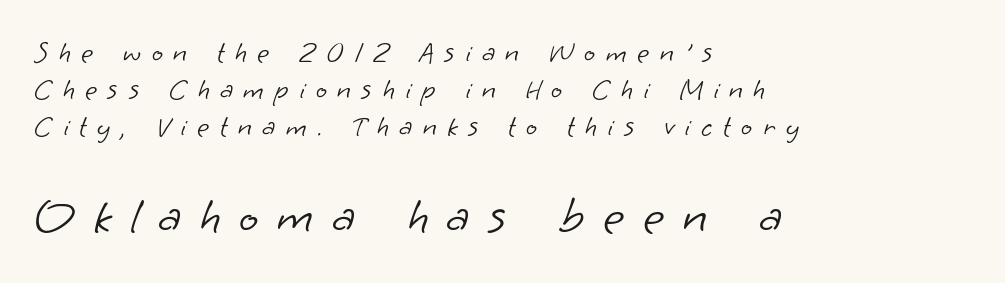
Q: Is the text bold? A: No.
Q: Is the typeface a serif or a sans-serif typeface? A: Sans-serif.
Q: Is the text underlined? A: No.
Q: How is the paragraph aligned? A: Left-aligned.
Q: Is the spacing between letters normal or unusually wide? A: Unusually wide.
Q: Is the spacing between lines tight, normal or loose? A: Normal.
Q: Which block of text is set in a larger size, the first (top) or the second (bottom)? A: The second (bottom) one.
Q: Width (condensed, normal, or wide)? A: Normal.
Q: Stroke contrast? A: Low.
Q: x-height? A: Small.
Q: Monospaced? A: No.
